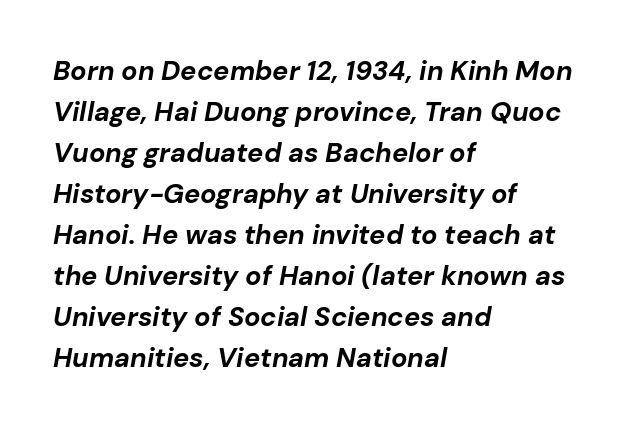
Q: Is the text bold? A: Yes.
Q: Is the text italic (slanted)? A: Yes, it leans right by about 10 degrees.
Q: Is the text underlined? A: No.
Q: How is the paragraph aligned? A: Left-aligned.
Q: Is the spacing between letters normal or unusually wide? A: Normal.
Q: Is the spacing between lines tight, normal or loose? A: Normal.
